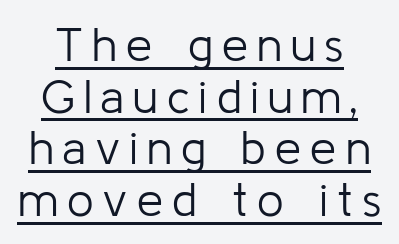
Serifs: no, the terminals of the letterforms are clean. Each new line begins almost immediately beneath the previous one. Think of a printed novel: that variable character pitch is what you see here. Summary of weight: not heavy and not bold. Ascenders rise straight up at ninety degrees.
